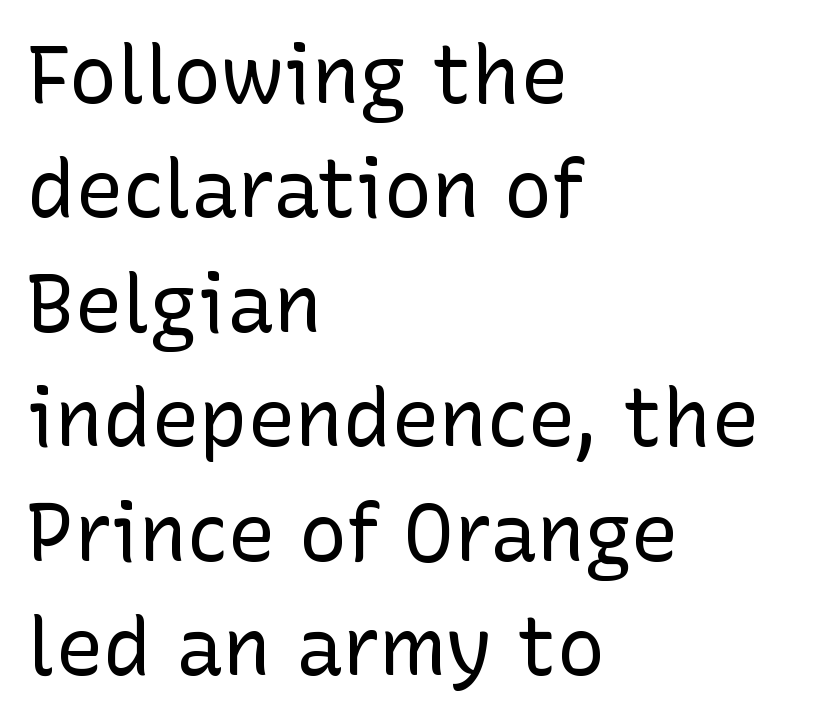
Spacing verdict: proportional, widths tailored to each character. The strip under each line holds only bare page. Is this a sans? Yes — the strokes have no serifs. Students, observe: this is what conventionally led text looks like.
